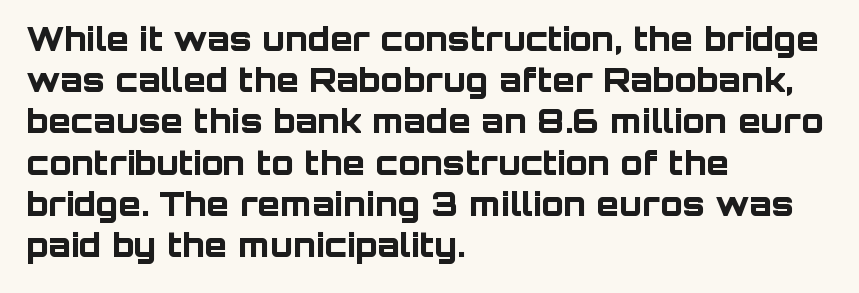
The image shows 33 px bold sans-serif type, upright; set left-aligned, normal line spacing (1.25x), normal letter spacing, not underlined; low stroke contrast and a large x-height.
